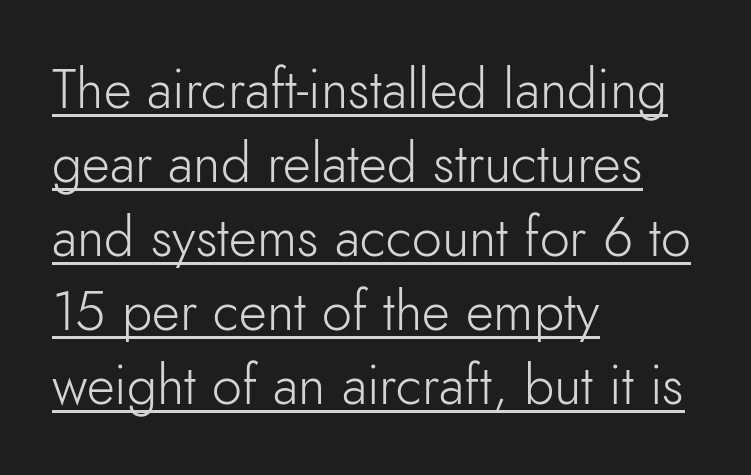
The image shows 54 px light sans-serif type, upright; set left-aligned, normal line spacing (1.37x), normal letter spacing, underlined; low stroke contrast and a small x-height.
